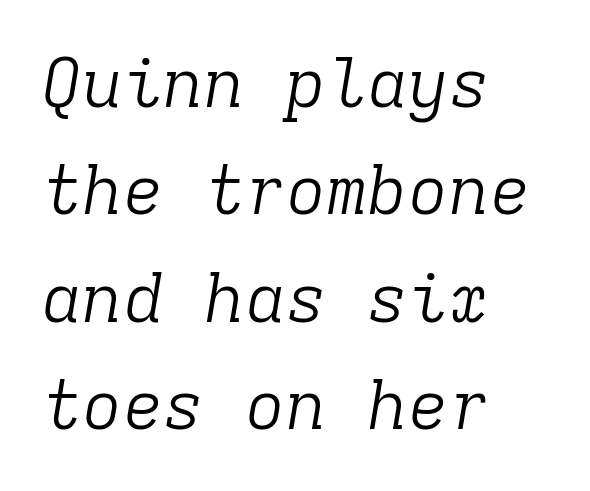
A typesetter would call this leading conventional body-copy spacing. Descender tails drop into unmarked territory. The gaps between neighbouring characters are ordinary and unremarkable. The font family rendered here belongs to the serif group.
